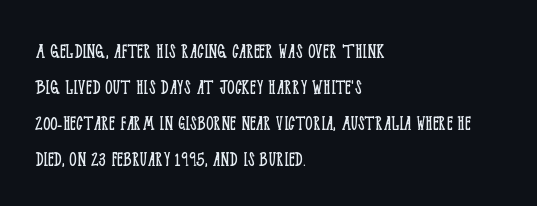
The image shows 23 px text type, upright; set left-aligned, normal line spacing (1.56x), normal letter spacing, not underlined.
